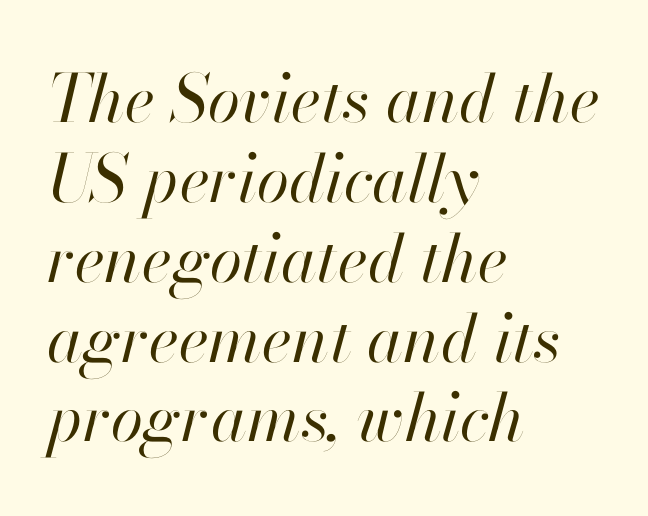
{"italic": "yes", "lean": "right", "slant_degrees": 13, "bold": "no", "weight": "regular", "width": "normal", "stroke_contrast": "high", "x_height": "small", "monospaced": "no", "underline": "no", "align": "left", "line_spacing_ratio": 1.21, "letter_spacing": "normal", "letter_spacing_em": 0.0, "glyph_px": 66}
